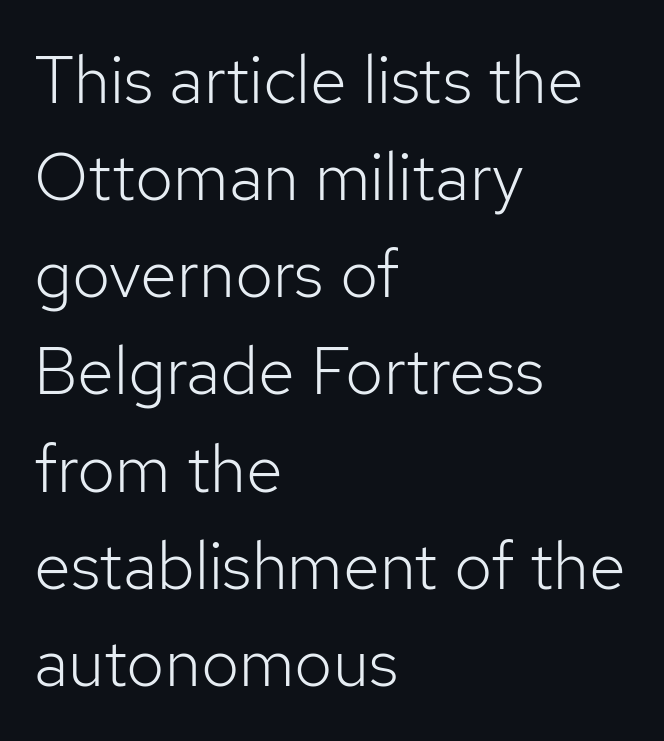
The image shows 67 px light sans-serif type, upright; set left-aligned, normal line spacing (1.45x), normal letter spacing, not underlined; low stroke contrast and a medium x-height.
